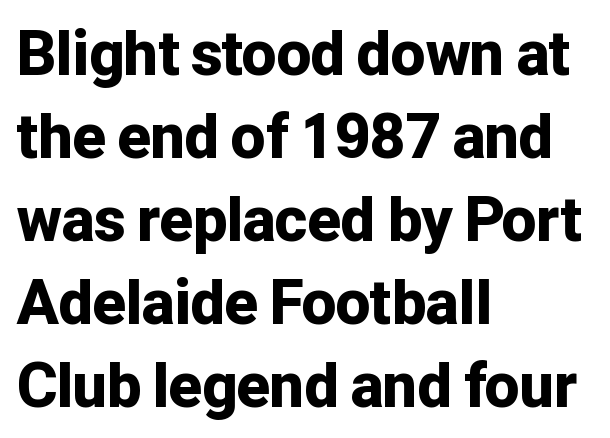
Q: Is the text bold? A: Yes.
Q: Is the text italic (slanted)? A: No, it is upright.
Q: Is the typeface a serif or a sans-serif typeface? A: Sans-serif.
Q: Is the text underlined? A: No.
Q: How is the paragraph aligned? A: Left-aligned.
Q: Is the spacing between letters normal or unusually wide? A: Normal.
Q: Is the spacing between lines tight, normal or loose? A: Normal.
Q: Width (condensed, normal, or wide)? A: Normal.
Q: Stroke contrast? A: Low.
Q: x-height? A: Medium.
Q: Monospaced? A: No.
